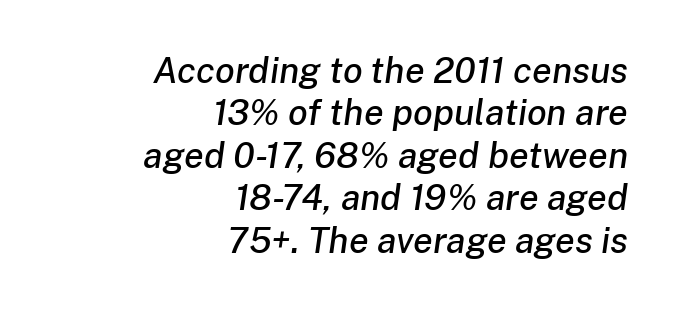
Q: Is the text italic (slanted)? A: Yes, it leans right by about 8 degrees.
Q: Is the text underlined? A: No.
Q: How is the paragraph aligned? A: Right-aligned.
Q: Is the spacing between letters normal or unusually wide? A: Normal.
Q: Width (condensed, normal, or wide)? A: Normal.
Q: Stroke contrast? A: Low.
Q: x-height? A: Medium.
Q: Monospaced? A: No.
